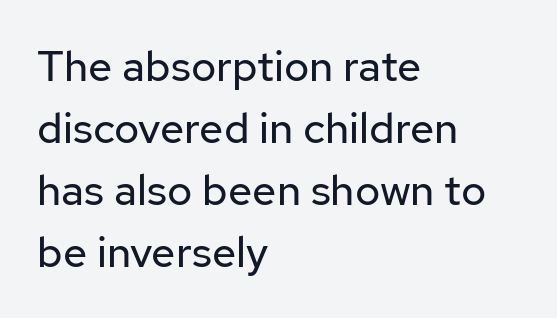
The image shows 43 px regular-weight sans-serif type, upright; set left-aligned, normal line spacing (1.44x), normal letter spacing, not underlined; low stroke contrast and a medium x-height.
